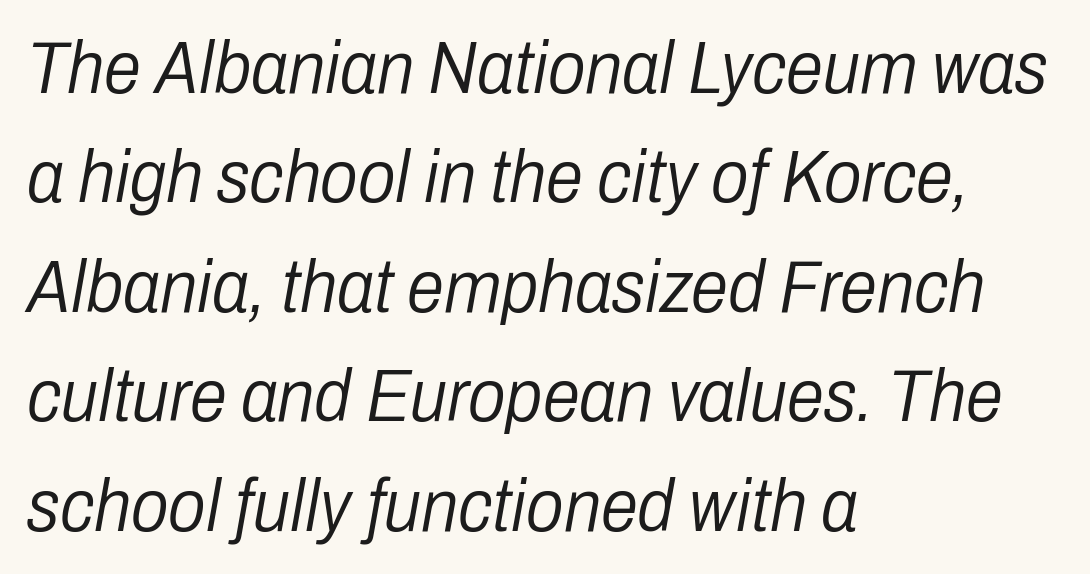
Q: Is the text bold? A: No.
Q: Is the text italic (slanted)? A: Yes, it leans right by about 10 degrees.
Q: Is the text underlined? A: No.
Q: How is the paragraph aligned? A: Left-aligned.
Q: Is the spacing between letters normal or unusually wide? A: Normal.
Q: Is the spacing between lines tight, normal or loose? A: Normal.
Q: Width (condensed, normal, or wide)? A: Condensed.
Q: Stroke contrast? A: Low.
Q: x-height? A: Medium.
Q: Monospaced? A: No.
